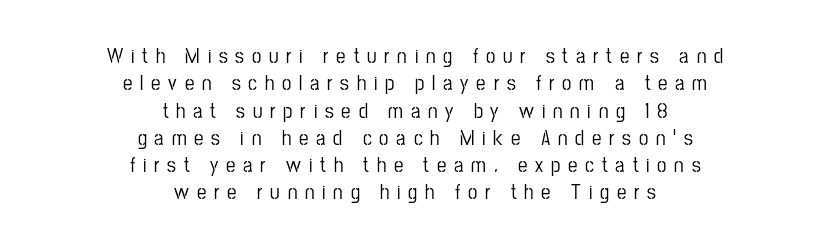
The image shows 21 px text type, upright; set centered, normal line spacing (1.3x), unusually wide letter spacing (+0.37 em), not underlined.
